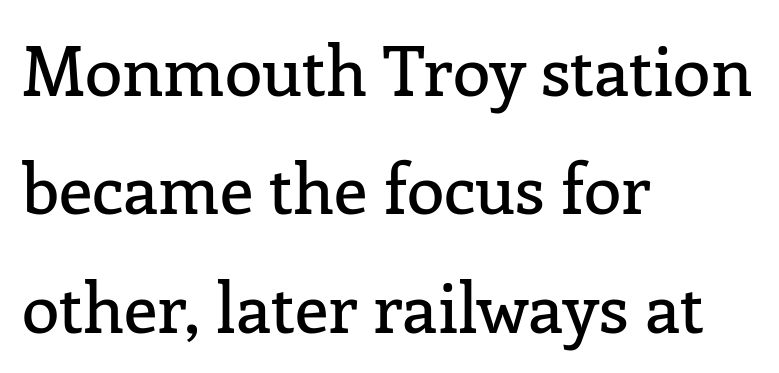
Q: Is the text italic (slanted)? A: No, it is upright.
Q: Is the typeface a serif or a sans-serif typeface? A: Serif.
Q: Is the text underlined? A: No.
Q: How is the paragraph aligned? A: Left-aligned.
Q: Is the spacing between letters normal or unusually wide? A: Normal.
Q: Width (condensed, normal, or wide)? A: Normal.
Q: Stroke contrast? A: Low.
Q: x-height? A: Medium.
Q: Monospaced? A: No.
